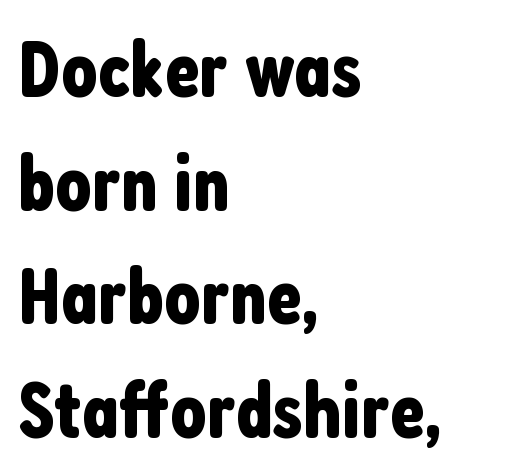
{"serif": "no", "italic": "no", "width": "condensed", "stroke_contrast": "low", "x_height": "medium", "monospaced": "no", "underline": "no", "align": "left", "line_spacing": "normal", "line_spacing_ratio": 1.42, "letter_spacing": "normal", "letter_spacing_em": 0.0, "glyph_px": 80}
